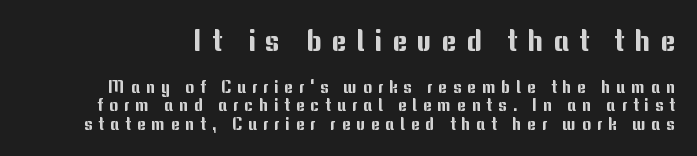
{"serif": "no", "italic": "no", "width": "normal", "stroke_contrast": "medium", "x_height": "medium", "monospaced": "no", "underline": "no", "line_spacing": "tight", "line_spacing_ratio": 1.07, "letter_spacing": "wide", "letter_spacing_em": 0.34, "larger_block": "first", "size_ratio": 1.71, "glyph_px": 29}
